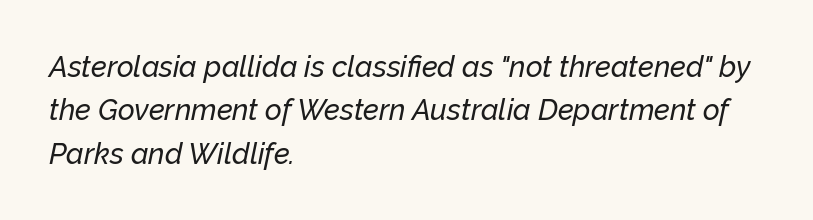
{"italic": "yes", "lean": "right", "slant_degrees": 12, "width": "normal", "stroke_contrast": "low", "x_height": "medium", "monospaced": "no", "underline": "no", "align": "left", "line_spacing": "normal", "line_spacing_ratio": 1.5, "letter_spacing": "normal", "letter_spacing_em": 0.0, "glyph_px": 29}
